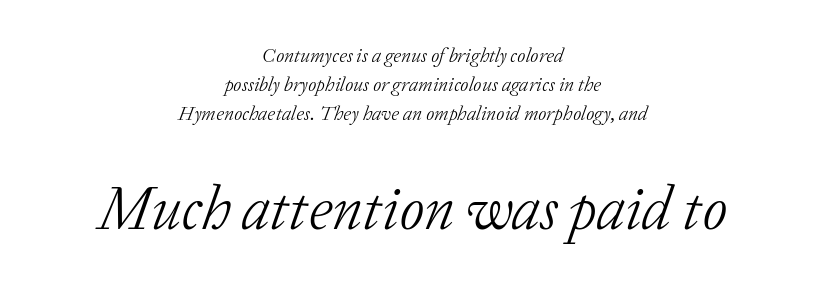
{"serif": "yes", "italic": "yes", "lean": "right", "slant_degrees": 20, "bold": "no", "weight": "light", "width": "normal", "stroke_contrast": "low", "x_height": "medium", "monospaced": "no", "underline": "no", "align": "center", "line_spacing": "normal", "line_spacing_ratio": 1.45, "letter_spacing": "normal", "letter_spacing_em": 0.0, "larger_block": "second", "size_ratio": 3.05, "glyph_px": 61}
